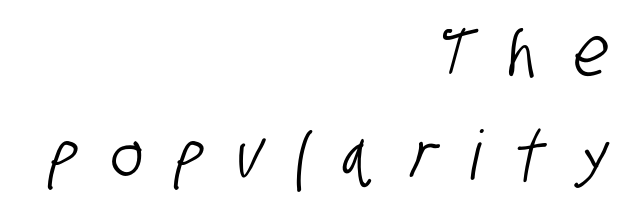
These lines have a slow, spaced-out rhythm from letter to letter. Descenders are the only things crossing below the line. The designer left line spacing at the default. You could not count columns in this text — the font is proportionally spaced. Note: no serifs on the glyphs.
